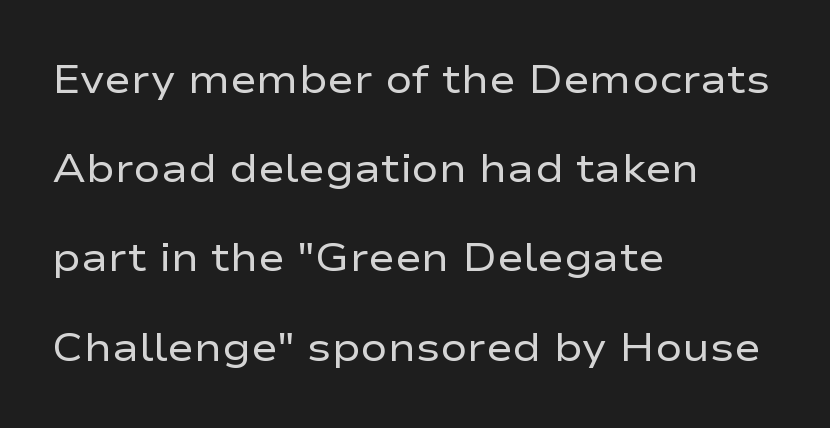
Q: Is the text bold? A: No.
Q: Is the text italic (slanted)? A: No, it is upright.
Q: Is the typeface a serif or a sans-serif typeface? A: Sans-serif.
Q: Is the text underlined? A: No.
Q: How is the paragraph aligned? A: Left-aligned.
Q: Is the spacing between letters normal or unusually wide? A: Normal.
Q: Is the spacing between lines tight, normal or loose? A: Loose.
Q: Width (condensed, normal, or wide)? A: Wide.
Q: Stroke contrast? A: Low.
Q: x-height? A: Medium.
Q: Monospaced? A: No.
